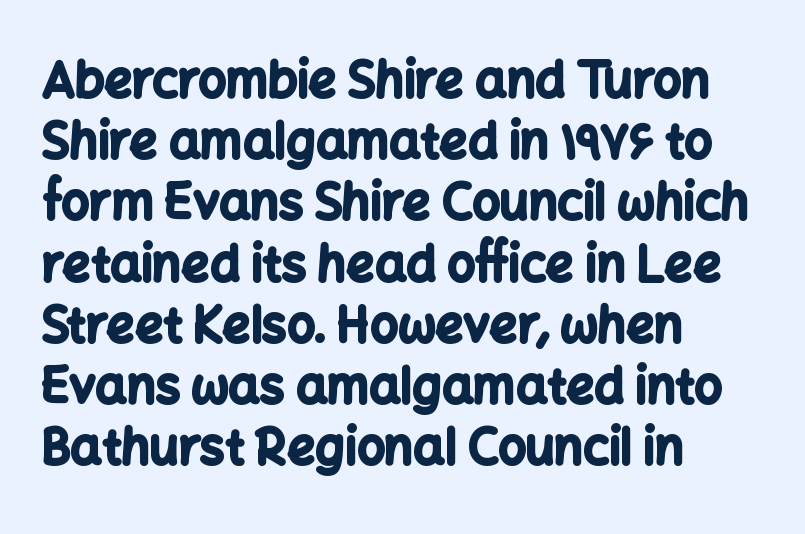
Q: Is the text bold? A: Yes.
Q: Is the text italic (slanted)? A: No, it is upright.
Q: Is the typeface a serif or a sans-serif typeface? A: Sans-serif.
Q: Is the text underlined? A: No.
Q: How is the paragraph aligned? A: Left-aligned.
Q: Is the spacing between letters normal or unusually wide? A: Normal.
Q: Is the spacing between lines tight, normal or loose? A: Normal.
Q: Width (condensed, normal, or wide)? A: Normal.
Q: Stroke contrast? A: Low.
Q: x-height? A: Medium.
Q: Monospaced? A: No.
